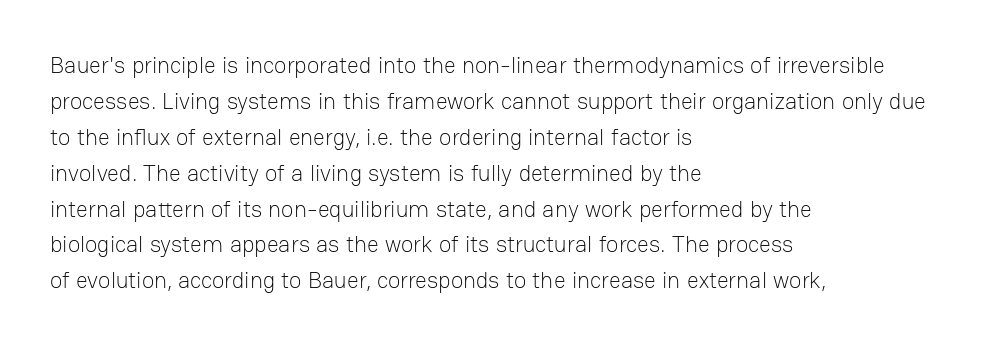
The foot of each line stays bare and open. It's the straight-up-and-down kind of type. The gaps between neighbouring characters are ordinary and unremarkable. A normal amount of white space separates one row of letters from the next. Typeset ragged right — the left edge is the straight one. Is the stroke heavy? The answer is a plain regular-or-lighter.
